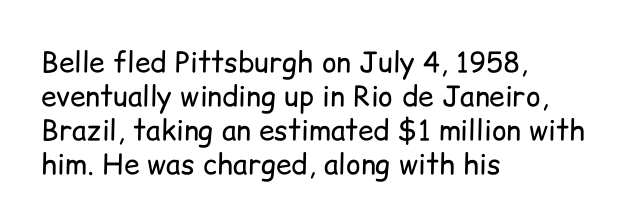
{"serif": "no", "italic": "no", "bold": "no", "weight": "regular", "width": "normal", "stroke_contrast": "low", "x_height": "medium", "monospaced": "no", "underline": "no", "align": "left", "line_spacing_ratio": 1.21, "letter_spacing": "normal", "letter_spacing_em": 0.0, "glyph_px": 28}
